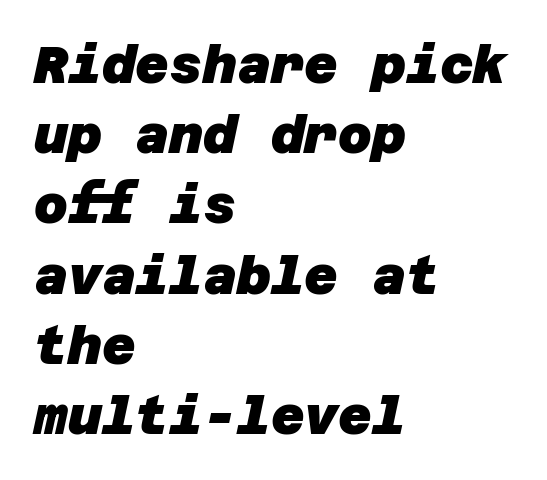
The image shows 52 px heavy sans-serif type; set left-aligned, normal line spacing (1.35x), normal letter spacing, not underlined; low stroke contrast and a large x-height.
